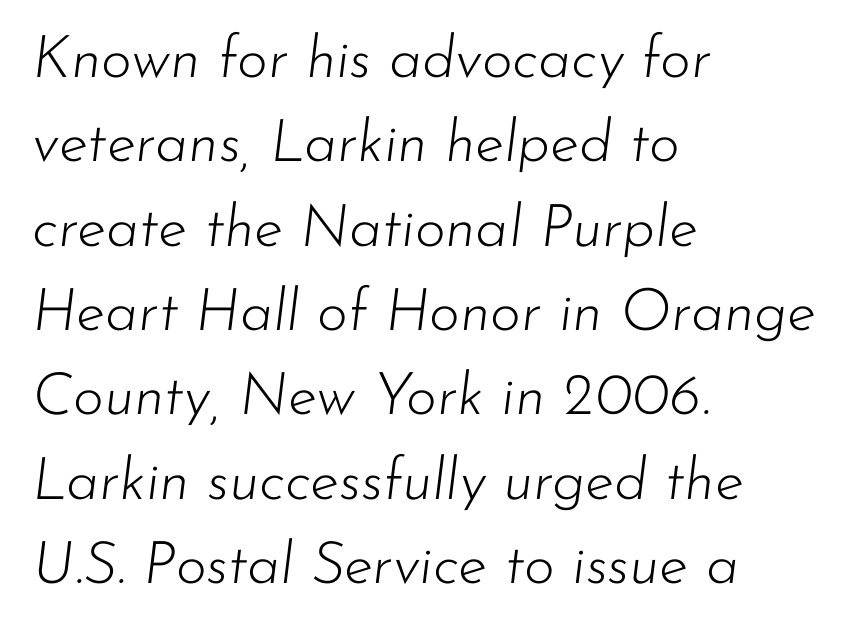
Slanted lettering throughout. Between one letter and the next there's only the usual sliver of space. Regarding leading, the lines here are spaced in the standard way. The letters look calm and open, with moderate or lighter stems.
